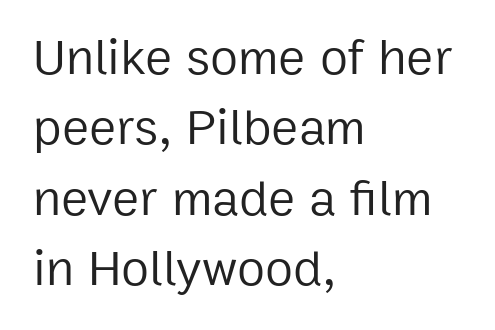
The font's upright variant was chosen for this text. Casual observation: everything's shoved over to the left. The passage shown is typed in a proportional face where columns would drift. No extra tracking has been applied to these lines.
